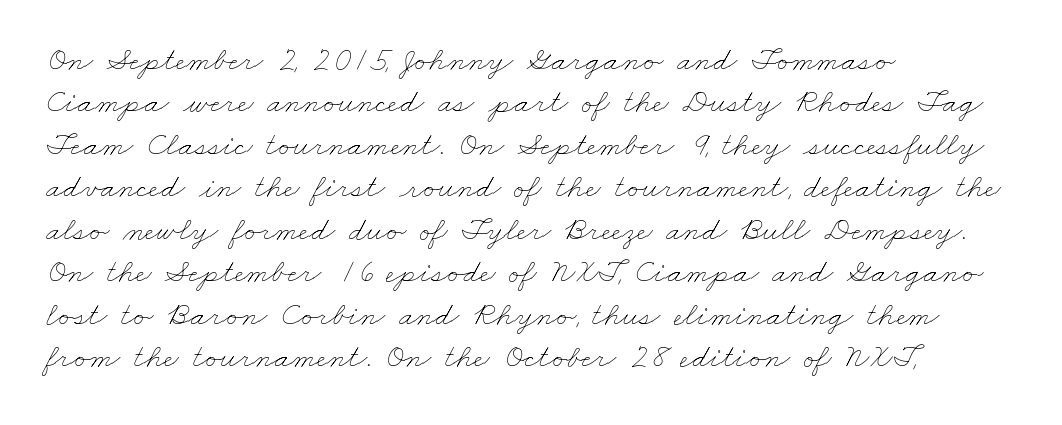
The image shows 34 px thin, wide type; set left-aligned, normal line spacing (1.25x), normal letter spacing, not underlined; low stroke contrast and a small x-height.
